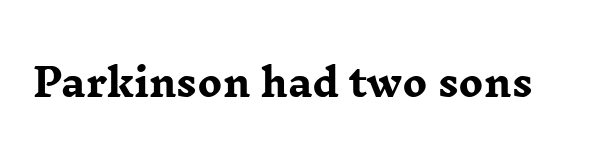
Q: Is the text bold? A: Yes.
Q: Is the text italic (slanted)? A: No, it is upright.
Q: Is the typeface a serif or a sans-serif typeface? A: Serif.
Q: Is the text underlined? A: No.
Q: Is the spacing between letters normal or unusually wide? A: Normal.
Q: Width (condensed, normal, or wide)? A: Wide.
Q: Stroke contrast? A: Low.
Q: x-height? A: Medium.
Q: Monospaced? A: No.
